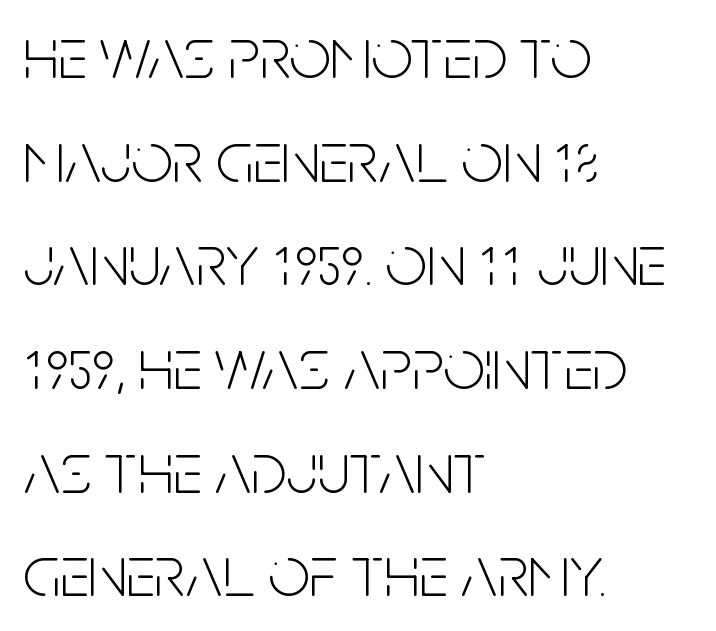
The image shows 73 px light, condensed sans-serif type, upright; set left-aligned, normal line spacing (1.42x), normal letter spacing, not underlined; low stroke contrast and a large x-height.
